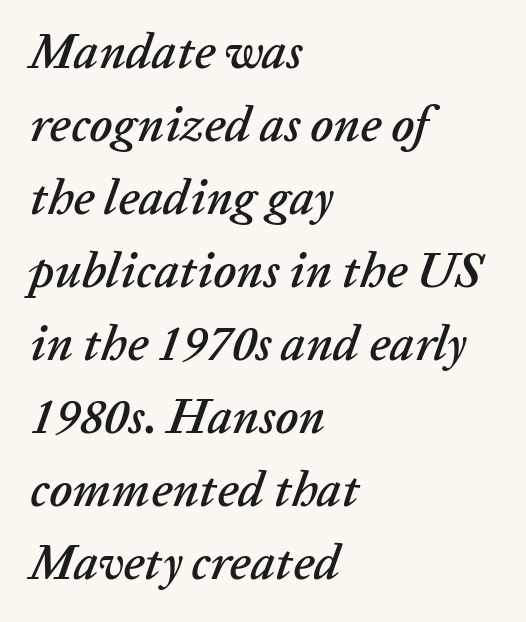
{"italic": "yes", "lean": "right", "slant_degrees": 20, "width": "normal", "stroke_contrast": "low", "x_height": "medium", "monospaced": "no", "underline": "no", "align": "left", "line_spacing": "normal", "line_spacing_ratio": 1.49, "letter_spacing": "normal", "letter_spacing_em": 0.0, "glyph_px": 49}
